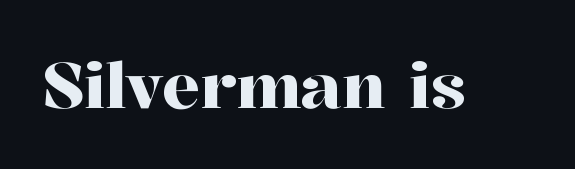
Only glyphs here, with clear space below each row. These lines are rendered in a variable-pitch font. The glyphs in this specimen are seriffed. Do the letters lean? They stand straight.
